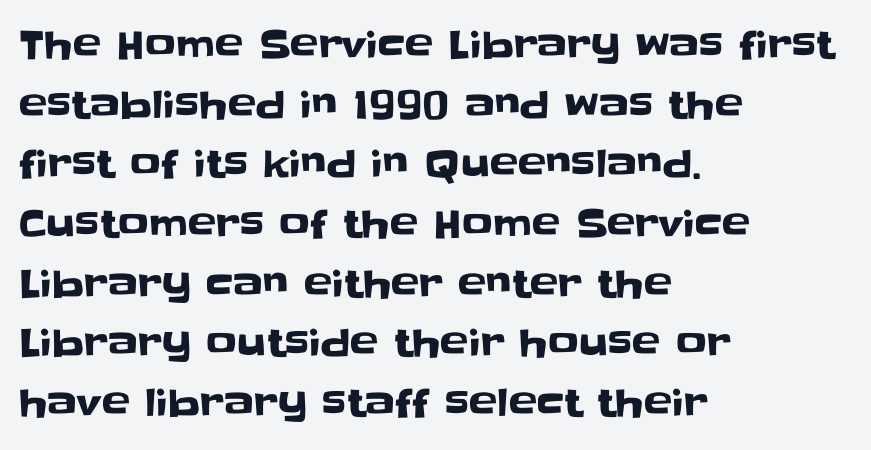
Q: Is the text italic (slanted)? A: No, it is upright.
Q: Is the typeface a serif or a sans-serif typeface? A: Sans-serif.
Q: Is the text underlined? A: No.
Q: How is the paragraph aligned? A: Left-aligned.
Q: Is the spacing between letters normal or unusually wide? A: Normal.
Q: Is the spacing between lines tight, normal or loose? A: Normal.
Q: Width (condensed, normal, or wide)? A: Normal.
Q: Stroke contrast? A: Low.
Q: x-height? A: Large.
Q: Monospaced? A: No.
